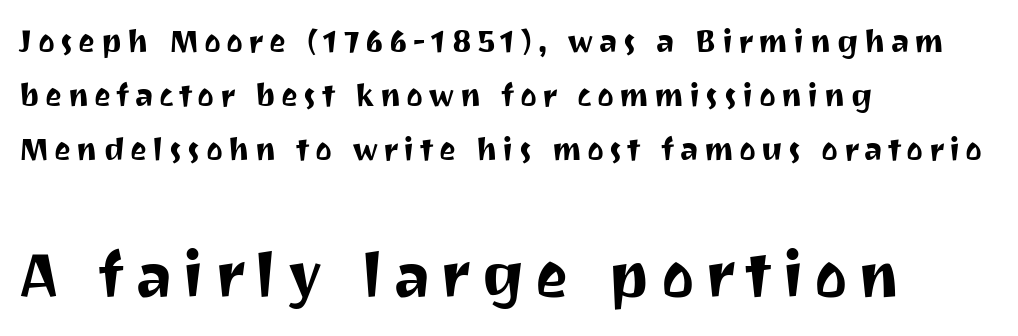
Q: Is the text italic (slanted)? A: No, it is upright.
Q: Is the typeface a serif or a sans-serif typeface? A: Sans-serif.
Q: Is the text underlined? A: No.
Q: How is the paragraph aligned? A: Left-aligned.
Q: Is the spacing between lines tight, normal or loose? A: Normal.
Q: Which block of text is set in a larger size, the first (top) or the second (bottom)? A: The second (bottom) one.
Q: Width (condensed, normal, or wide)? A: Normal.
Q: Stroke contrast? A: Medium.
Q: x-height? A: Medium.
Q: Monospaced? A: No.
